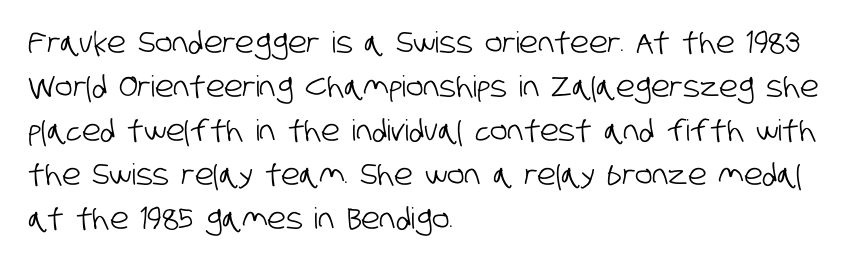
Short note: letters normally spaced. Teacher's note: observe the even left margin — that is flush-left alignment. No word sits above an underline. Vertically, the passage feels balanced, rows spaced as you'd expect.
